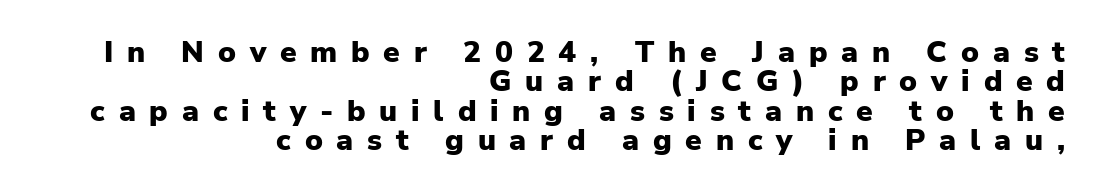
Spacing between characters has been opened up far beyond the box default. The space between consecutive lines is stingy. Alignment: flush right. Caption: bold face, heavy strokes. Looks like regular typesetting: each glyph gets only the width it needs. The area under the type is left untouched.
